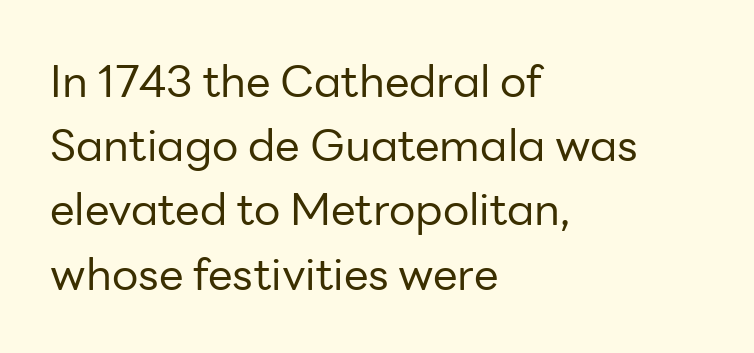
{"serif": "no", "italic": "no", "bold": "no", "weight": "regular", "width": "normal", "stroke_contrast": "low", "x_height": "medium", "monospaced": "no", "underline": "no", "align": "left", "line_spacing": "normal", "line_spacing_ratio": 1.46, "letter_spacing": "normal", "letter_spacing_em": 0.0, "glyph_px": 44}
